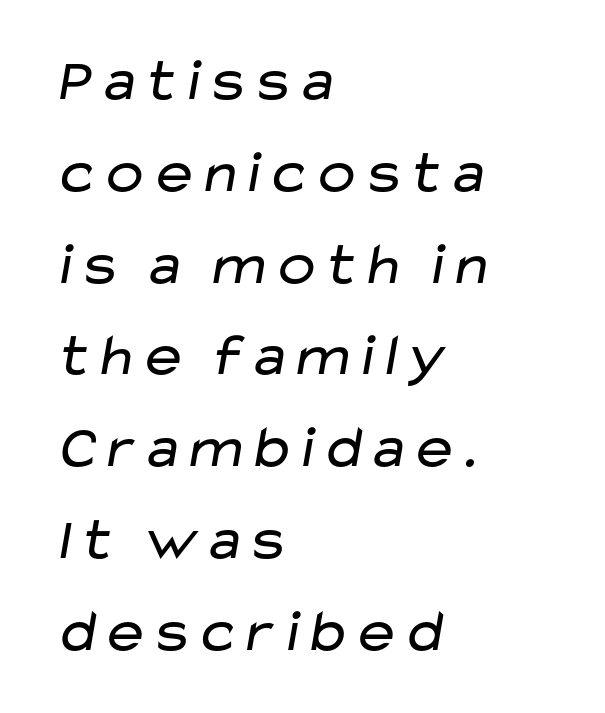
Q: Is the text bold? A: No.
Q: Is the typeface a serif or a sans-serif typeface? A: Sans-serif.
Q: Is the text underlined? A: No.
Q: How is the paragraph aligned? A: Left-aligned.
Q: Is the spacing between letters normal or unusually wide? A: Normal.
Q: Is the spacing between lines tight, normal or loose? A: Normal.
Q: Width (condensed, normal, or wide)? A: Wide.
Q: Stroke contrast? A: Low.
Q: x-height? A: Medium.
Q: Monospaced? A: No.
